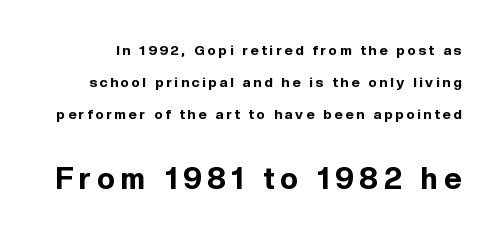
This rendering employs a face without finishing strokes, i.e., a sans-serif. Substantial extra tracking has been applied to these lines. The glyphs are unaccompanied by any horizontal stroke below them. The block of text is sparse from top to bottom, with ample space between rows.
